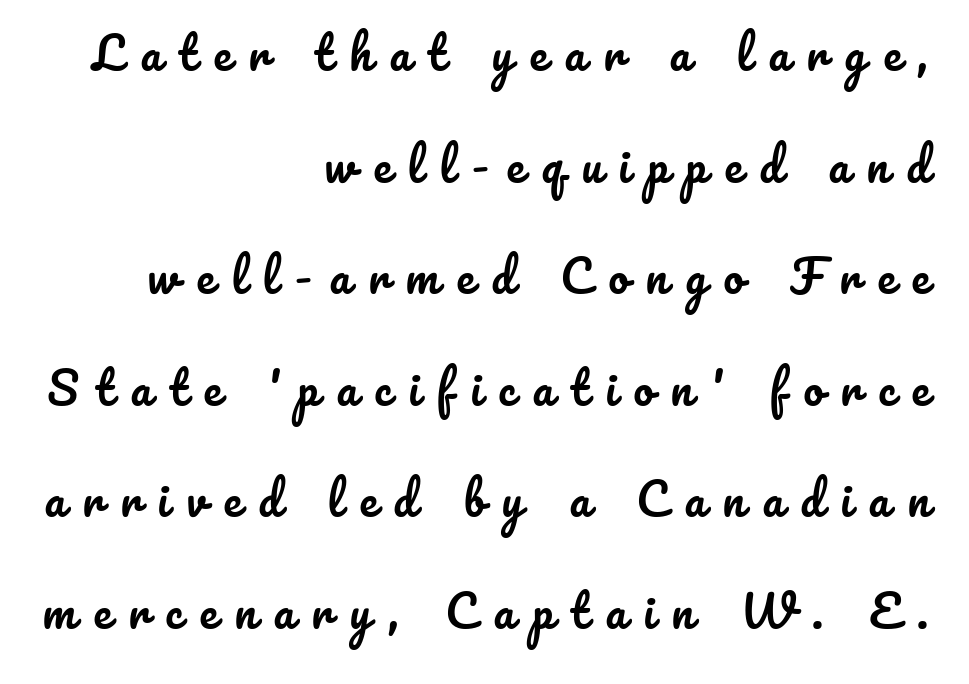
{"width": "normal", "stroke_contrast": "low", "x_height": "small", "monospaced": "no", "underline": "no", "align": "right", "line_spacing": "loose", "line_spacing_ratio": 2.48, "letter_spacing": "wide", "letter_spacing_em": 0.38, "glyph_px": 45}
